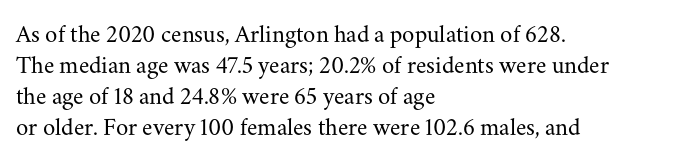
Q: Is the text bold? A: No.
Q: Is the text italic (slanted)? A: No, it is upright.
Q: Is the text underlined? A: No.
Q: How is the paragraph aligned? A: Left-aligned.
Q: Is the spacing between letters normal or unusually wide? A: Normal.
